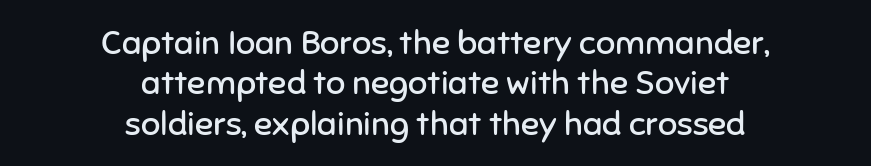
Q: Is the text bold? A: No.
Q: Is the text italic (slanted)? A: No, it is upright.
Q: Is the typeface a serif or a sans-serif typeface? A: Sans-serif.
Q: Is the text underlined? A: No.
Q: How is the paragraph aligned? A: Centered.
Q: Is the spacing between letters normal or unusually wide? A: Normal.
Q: Width (condensed, normal, or wide)? A: Normal.
Q: Stroke contrast? A: Low.
Q: x-height? A: Medium.
Q: Monospaced? A: No.
